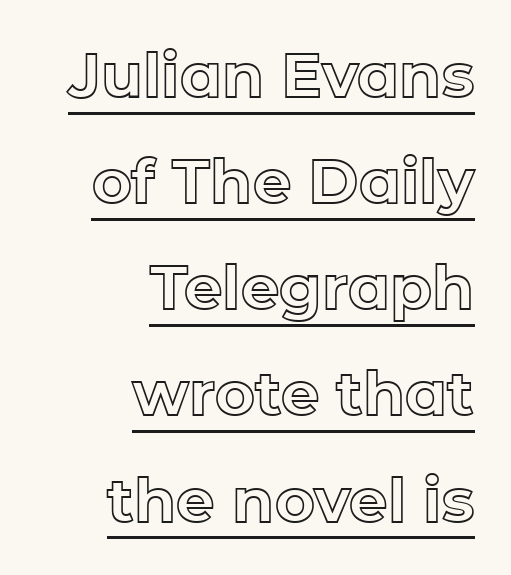
{"italic": "no", "width": "normal", "x_height": "medium", "monospaced": "no", "underline": "yes", "align": "right", "line_spacing_ratio": 1.74, "letter_spacing": "normal", "letter_spacing_em": 0.0, "glyph_px": 61}
